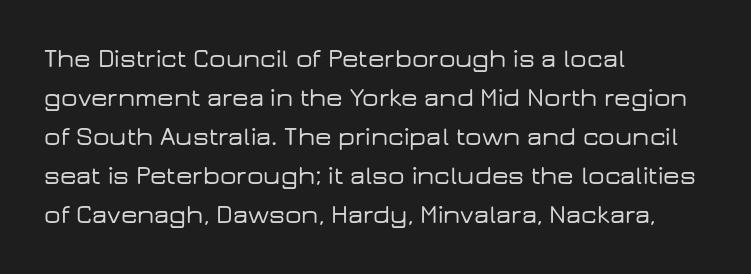
{"italic": "no", "underline": "no", "align": "left", "line_spacing": "normal", "line_spacing_ratio": 1.5, "letter_spacing": "normal", "letter_spacing_em": 0.0, "glyph_px": 26}
